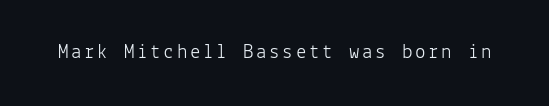
Nope, not italic — everything's standing straight. Weight: regular or lighter. This rendering features lettering with no underline.
